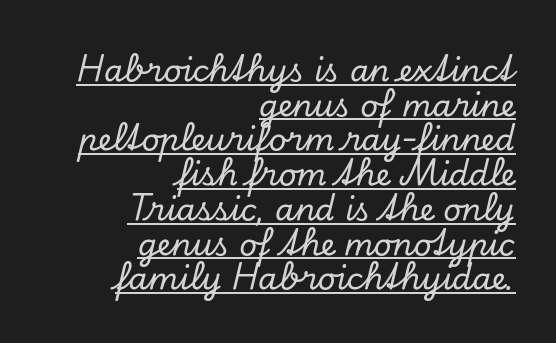
{"serif": "yes", "italic": "yes", "lean": "right", "slant_degrees": 13, "width": "normal", "stroke_contrast": "low", "x_height": "small", "monospaced": "no", "underline": "yes", "align": "right", "line_spacing": "tight", "line_spacing_ratio": 1.12, "letter_spacing": "normal", "letter_spacing_em": 0.0, "glyph_px": 31}
